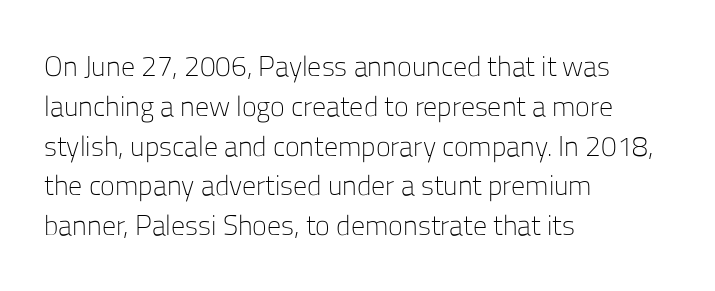
The image shows 28 px light sans-serif type, upright; set left-aligned, normal line spacing (1.42x), normal letter spacing, not underlined; low stroke contrast and a medium x-height.
